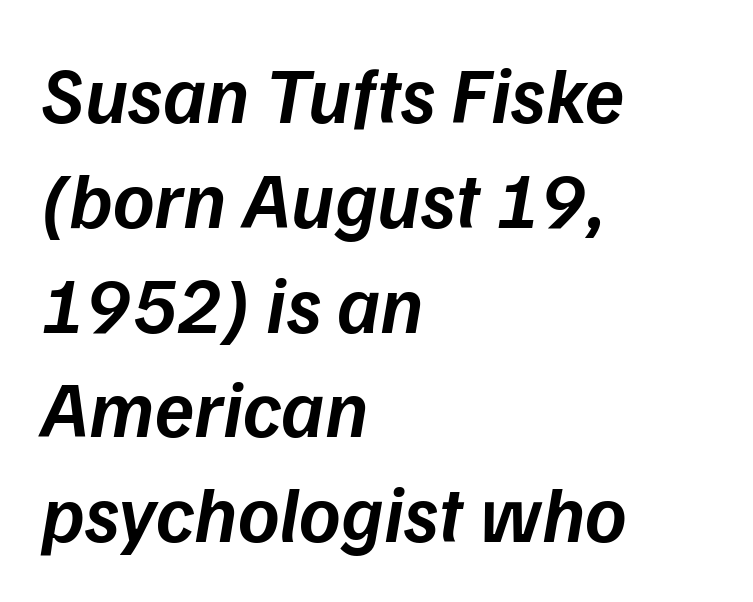
The image shows 80 px semibold type, italic (leaning right); set left-aligned, normal line spacing (1.31x), normal letter spacing, not underlined; low stroke contrast and a medium x-height.
